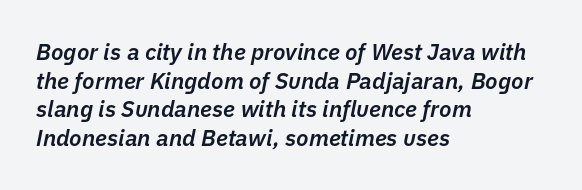
Caption: semibold face, moderately heavy strokes. Caption: standard tracking, unaltered. If you drew a line through each stem, it would be angled. This rendering uses left alignment, leaving the right contour irregular. These lines sit exactly where default settings would place them.
